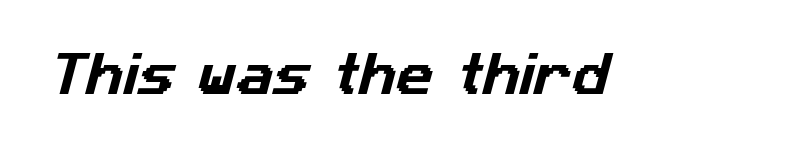
The image shows 46 px sans-serif type; set normal letter spacing, not underlined; low stroke contrast and a medium x-height.
